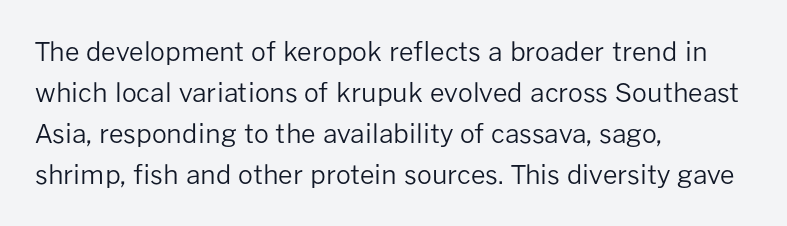
The words here are not underlined. Unbolded letterforms with no extra heft. Quick note: interline space is typical. These lines stack with their left ends in a neat column. Ordinary non-slanted type is in use. Here the glyphs are tracked normally, forming tight word shapes.
